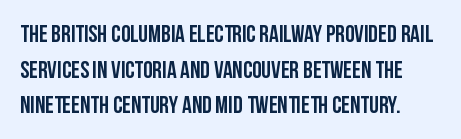
Q: Is the text italic (slanted)? A: No, it is upright.
Q: Is the text underlined? A: No.
Q: Is the spacing between letters normal or unusually wide? A: Normal.
Q: Is the spacing between lines tight, normal or loose? A: Normal.
